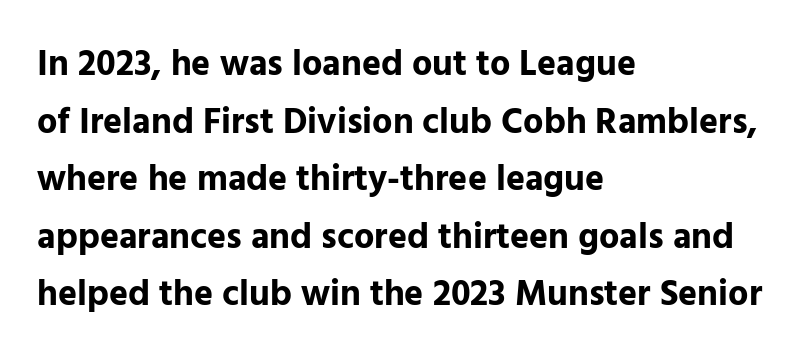
Q: Is the text bold? A: Yes.
Q: Is the text italic (slanted)? A: No, it is upright.
Q: Is the typeface a serif or a sans-serif typeface? A: Sans-serif.
Q: Is the text underlined? A: No.
Q: How is the paragraph aligned? A: Left-aligned.
Q: Is the spacing between letters normal or unusually wide? A: Normal.
Q: Is the spacing between lines tight, normal or loose? A: Normal.
Q: Width (condensed, normal, or wide)? A: Normal.
Q: Stroke contrast? A: Low.
Q: x-height? A: Medium.
Q: Monospaced? A: No.
